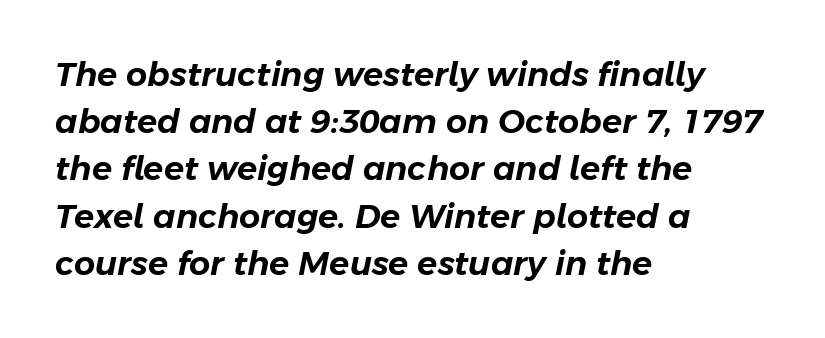
Q: Is the text italic (slanted)? A: Yes, it leans right by about 11 degrees.
Q: Is the text underlined? A: No.
Q: How is the paragraph aligned? A: Left-aligned.
Q: Is the spacing between letters normal or unusually wide? A: Normal.
Q: Is the spacing between lines tight, normal or loose? A: Normal.
Q: Width (condensed, normal, or wide)? A: Normal.
Q: Stroke contrast? A: Low.
Q: x-height? A: Medium.
Q: Monospaced? A: No.
